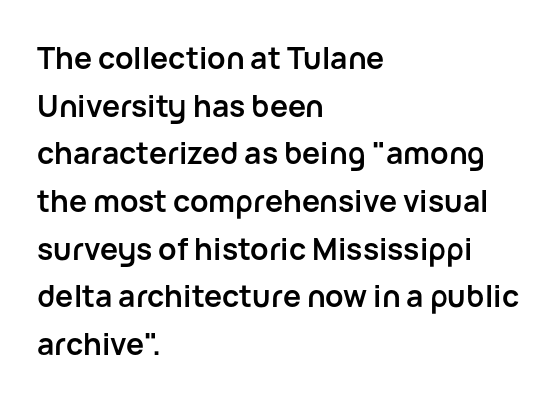
Examine the stroke ends and you'll find no serifs. Evenly set lines give the paragraph a standard silhouette. Look at the tracking — it's just the regular setting, nothing added. When letters stand straight like this, we call the style roman or upright. You could not count columns in this text — the font is proportionally spaced.
